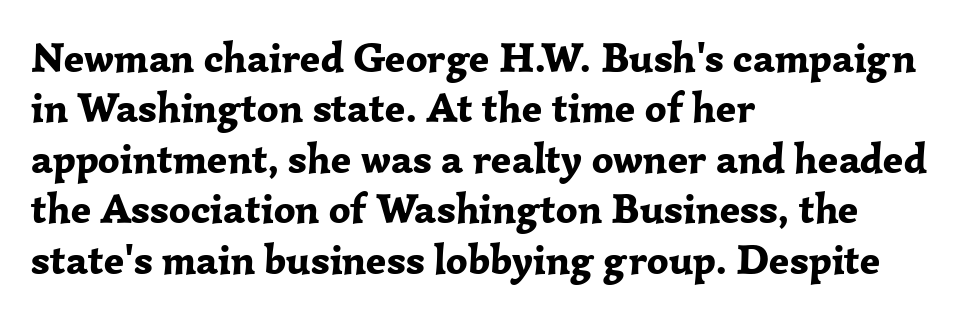
Q: Is the text bold? A: Yes.
Q: Is the text italic (slanted)? A: No, it is upright.
Q: Is the typeface a serif or a sans-serif typeface? A: Serif.
Q: Is the text underlined? A: No.
Q: How is the paragraph aligned? A: Left-aligned.
Q: Is the spacing between letters normal or unusually wide? A: Normal.
Q: Width (condensed, normal, or wide)? A: Normal.
Q: Stroke contrast? A: Low.
Q: x-height? A: Medium.
Q: Monospaced? A: No.
